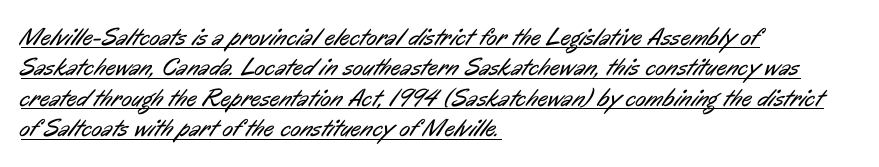
{"bold": "no", "underline": "yes", "align": "left", "line_spacing_ratio": 1.22, "letter_spacing": "normal", "letter_spacing_em": 0.0, "glyph_px": 25}
